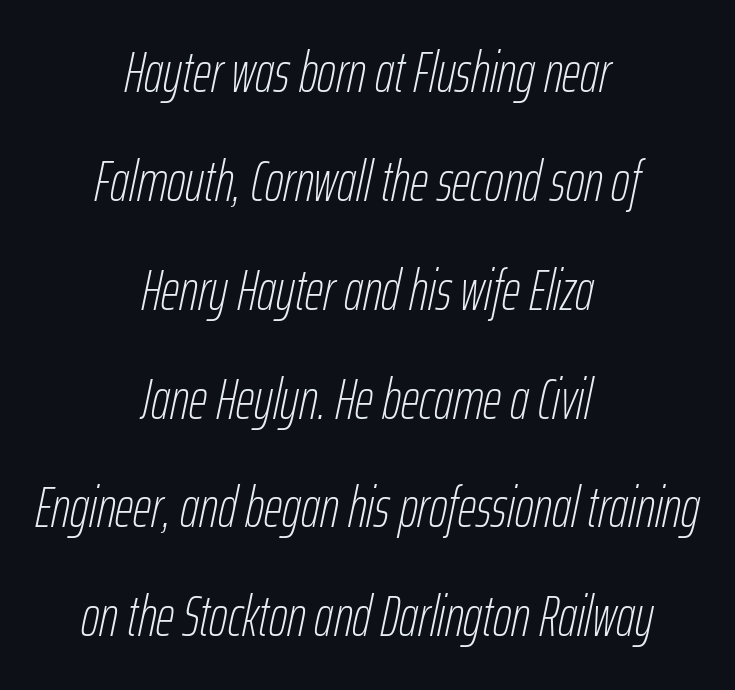
{"italic": "yes", "lean": "right", "slant_degrees": 12, "bold": "no", "weight": "thin", "width": "condensed", "stroke_contrast": "low", "x_height": "medium", "monospaced": "no", "underline": "no", "align": "center", "line_spacing": "loose", "line_spacing_ratio": 1.91, "letter_spacing": "normal", "letter_spacing_em": 0.0, "glyph_px": 57}
